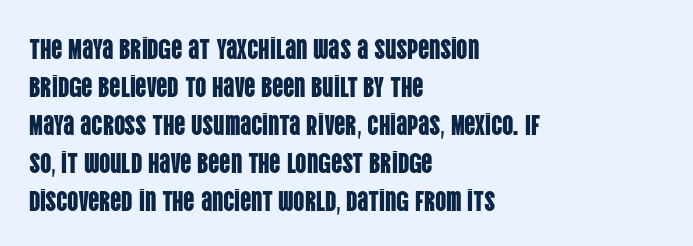
Q: Is the text italic (slanted)? A: No, it is upright.
Q: Is the typeface a serif or a sans-serif typeface? A: Sans-serif.
Q: Is the text underlined? A: No.
Q: How is the paragraph aligned? A: Left-aligned.
Q: Is the spacing between letters normal or unusually wide? A: Normal.
Q: Is the spacing between lines tight, normal or loose? A: Normal.
Q: Width (condensed, normal, or wide)? A: Condensed.
Q: Stroke contrast? A: Low.
Q: x-height? A: Large.
Q: Monospaced? A: No.
